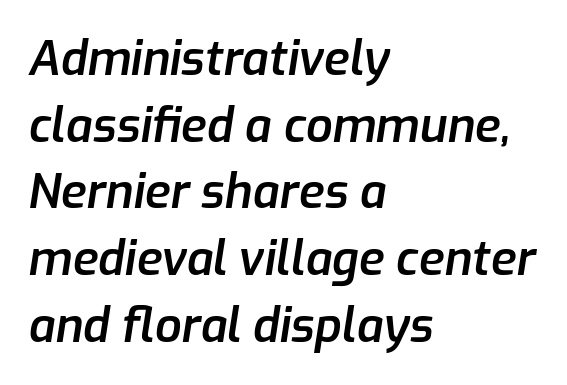
These lines carry some extra weight — a demibold, not a full bold. The rendering anchors every line to the left-hand side. The area under the type is left untouched. Students, observe: this is what conventionally led text looks like. Students, note that the glyphs here touch the page at normal intervals.
